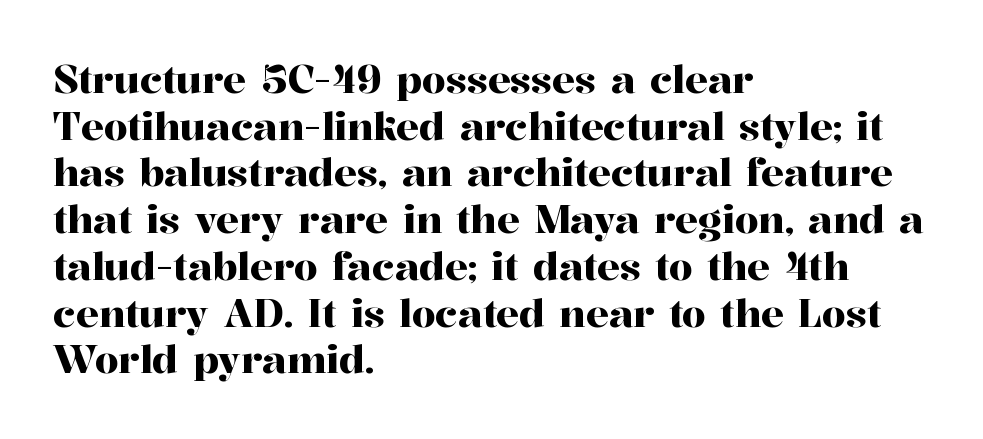
The image shows 38 px serif type, upright; set left-aligned, line spacing 1.23x, normal letter spacing, not underlined; high stroke contrast and a medium x-height.
